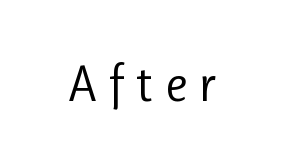
The face looks like a standard text weight, possibly lighter. Designer's note — italics off, roman on. Letter spacing: wide. The words here are not underlined. Type style note: lacks serifs.
